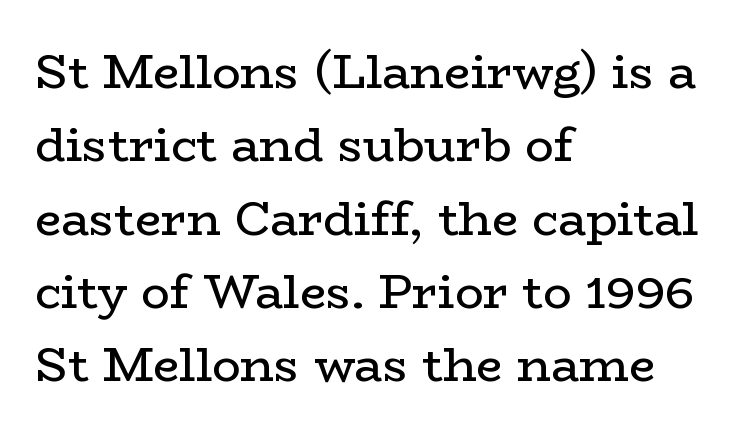
{"serif": "yes", "italic": "no", "bold": "no", "weight": "regular", "width": "wide", "stroke_contrast": "low", "x_height": "medium", "monospaced": "no", "underline": "no", "align": "left", "line_spacing": "normal", "line_spacing_ratio": 1.56, "letter_spacing": "normal", "letter_spacing_em": 0.0, "glyph_px": 47}
